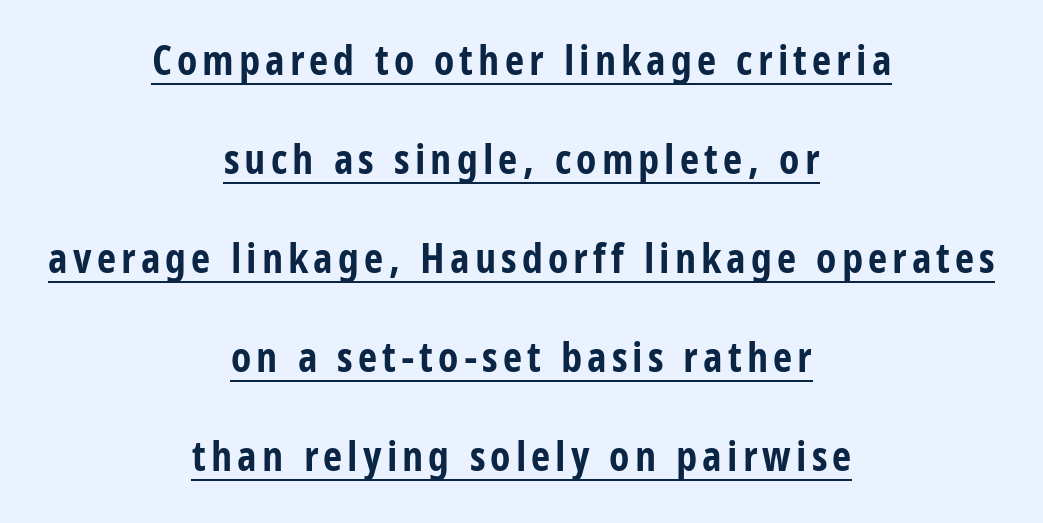
The image shows 42 px bold, condensed sans-serif type, upright; set centered, loose line spacing (2.36x), underlined; low stroke contrast and a large x-height.
